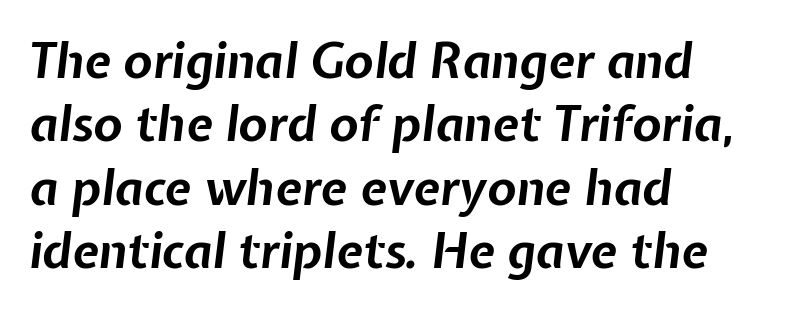
I'd describe the lettering as bold — thick and assertive. Short note: letters normally spaced. Leftover space on each line is placed entirely after the last word. This sample keeps an unexceptional amount of space between lines.
